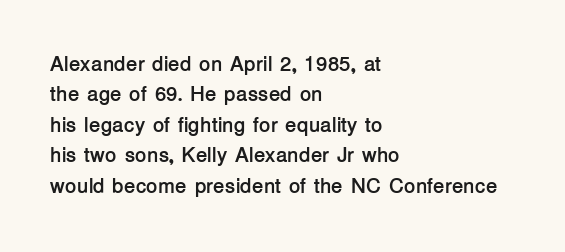
Q: Is the text bold? A: Yes.
Q: Is the text italic (slanted)? A: No, it is upright.
Q: Is the text underlined? A: No.
Q: How is the paragraph aligned? A: Left-aligned.
Q: Is the spacing between letters normal or unusually wide? A: Normal.
Q: Is the spacing between lines tight, normal or loose? A: Normal.
